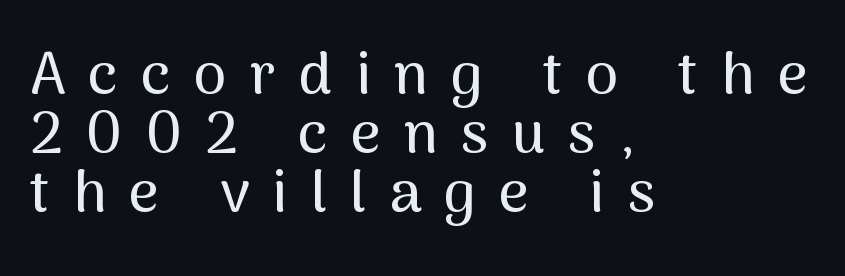
Is this a sans? Yes — the strokes have no serifs. Clear beneath every line of the passage. Each letter keeps its own natural width here, so spacing adapts to shape. The letters are spread apart with noticeably loose tracking. This sample trades vertical openness for compactness between lines. Posture: upright roman.
